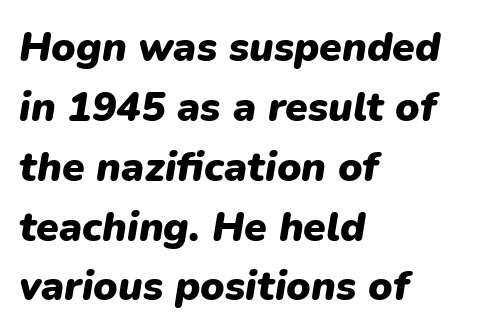
{"italic": "yes", "lean": "right", "slant_degrees": 9, "bold": "yes", "weight": "heavy", "width": "normal", "stroke_contrast": "low", "x_height": "medium", "monospaced": "no", "underline": "no", "align": "left", "line_spacing": "normal", "line_spacing_ratio": 1.46, "letter_spacing": "normal", "letter_spacing_em": 0.0, "glyph_px": 41}
